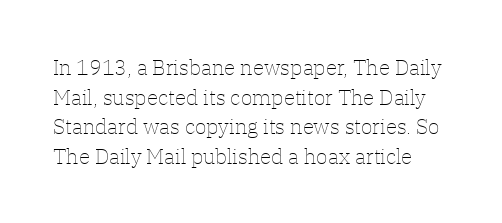
Q: Is the text bold? A: No.
Q: Is the text italic (slanted)? A: No, it is upright.
Q: Is the text underlined? A: No.
Q: Is the spacing between letters normal or unusually wide? A: Normal.
Q: Is the spacing between lines tight, normal or loose? A: Normal.
